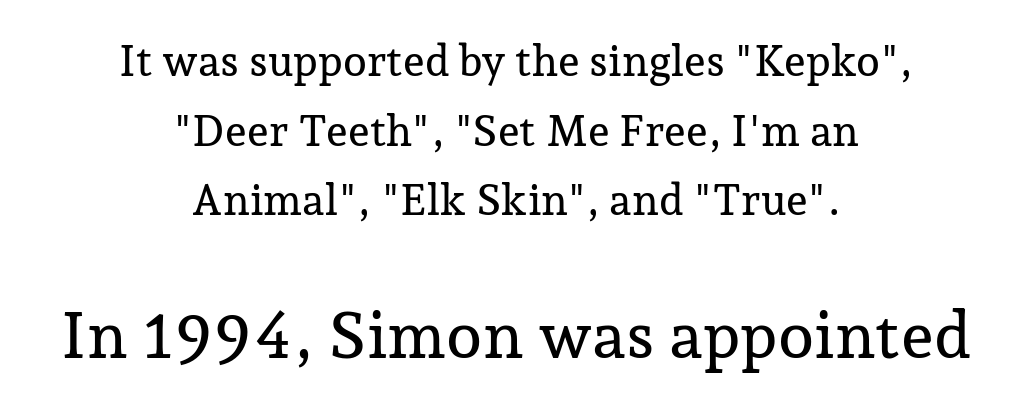
Q: Is the text italic (slanted)? A: No, it is upright.
Q: Is the typeface a serif or a sans-serif typeface? A: Serif.
Q: Is the text underlined? A: No.
Q: How is the paragraph aligned? A: Centered.
Q: Is the spacing between letters normal or unusually wide? A: Normal.
Q: Is the spacing between lines tight, normal or loose? A: Normal.
Q: Which block of text is set in a larger size, the first (top) or the second (bottom)? A: The second (bottom) one.
Q: Width (condensed, normal, or wide)? A: Normal.
Q: Stroke contrast? A: Low.
Q: x-height? A: Medium.
Q: Monospaced? A: No.
